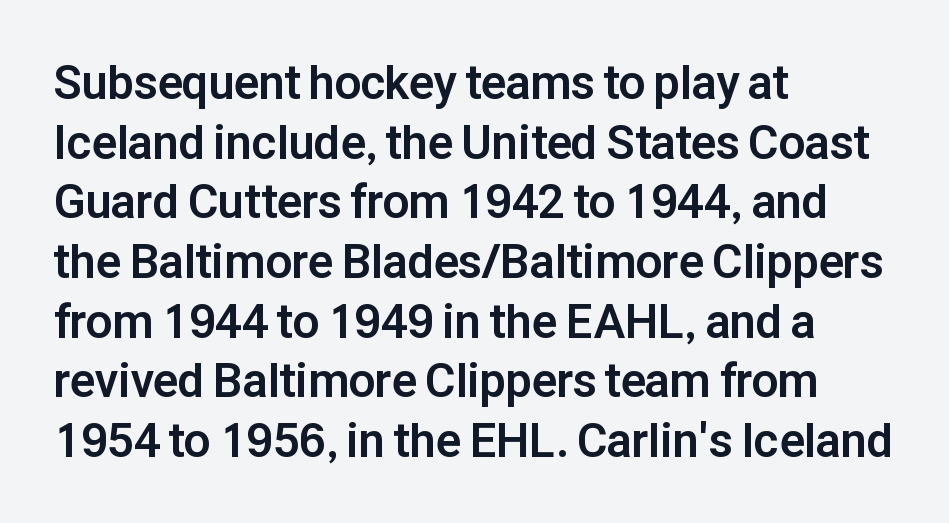
{"serif": "no", "italic": "no", "bold": "yes", "weight": "bold", "width": "normal", "stroke_contrast": "low", "x_height": "medium", "monospaced": "no", "underline": "no", "align": "left", "line_spacing": "normal", "line_spacing_ratio": 1.27, "letter_spacing": "normal", "letter_spacing_em": 0.0, "glyph_px": 47}
